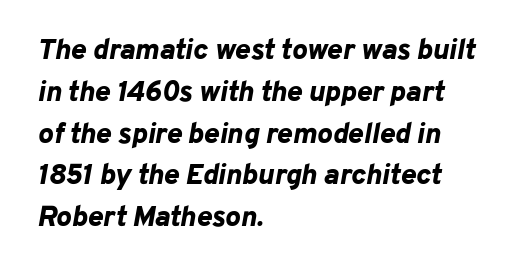
Check the space under the baseline: it is left empty. Compared with typical body copy, the letter spacing here is the same. The text block is weighted toward the left margin, trailing off unevenly rightward. In terms of posture, this sample is oblique. Every letter is thick-stroked: bold, no question. Do the characters align in a grid? No, the font is proportional.
